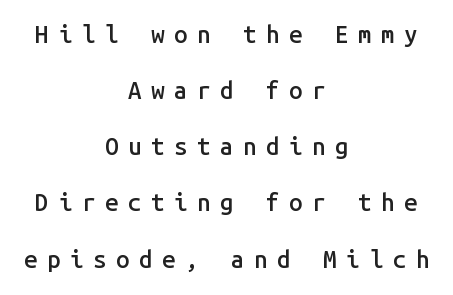
The passage shown is semibold, sitting just below true bold. Every row of glyphs is offset so its center matches the block's center. Unlike italic type, these characters show no tilt at all. Does extra space separate the letters? Yes, quite a lot of it.
